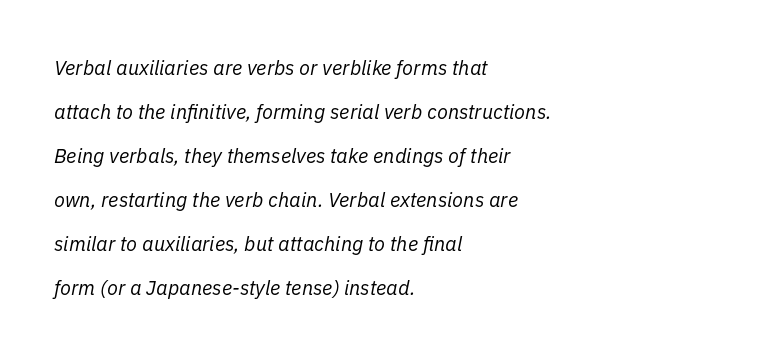
{"italic": "yes", "lean": "right", "slant_degrees": 11, "bold": "no", "underline": "no", "align": "left", "line_spacing": "loose", "line_spacing_ratio": 2.2, "letter_spacing": "normal", "letter_spacing_em": 0.0, "glyph_px": 20}
